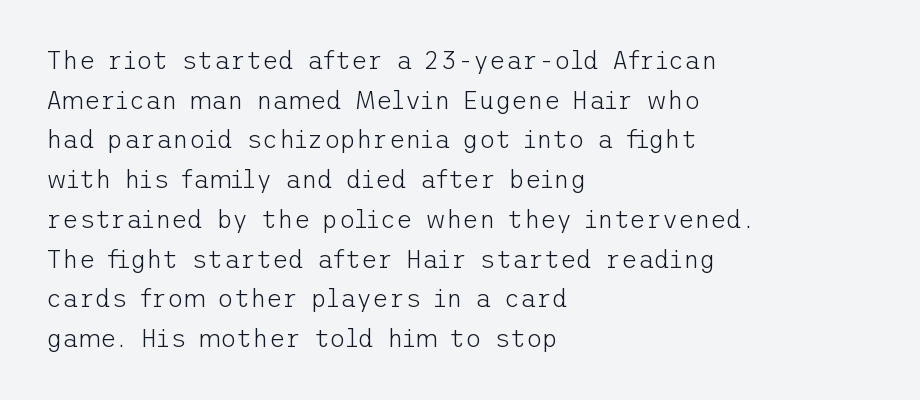
No italicization has been applied; the sample stays upright. Which margin do the lines hug? The left one — the right edge is uneven. Interline gaps are of average width in this sample. Descender tails drop into unmarked territory.
